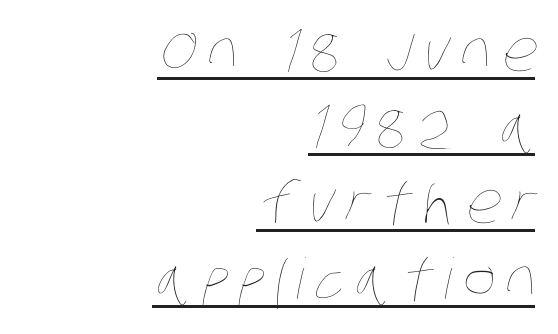
{"bold": "no", "weight": "thin", "width": "condensed", "stroke_contrast": "low", "x_height": "large", "monospaced": "no", "underline": "yes", "align": "right", "line_spacing": "normal", "line_spacing_ratio": 1.36, "glyph_px": 56}
